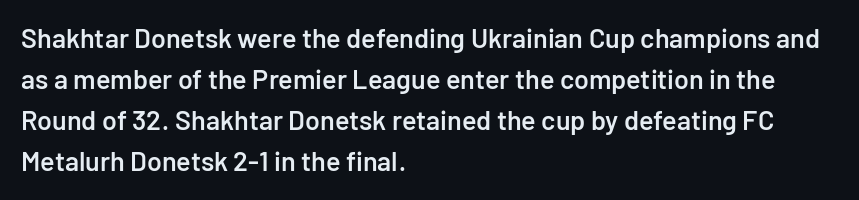
{"italic": "no", "bold": "semi", "underline": "no", "align": "left", "line_spacing": "normal", "line_spacing_ratio": 1.52, "letter_spacing": "normal", "letter_spacing_em": 0.0, "glyph_px": 27}
